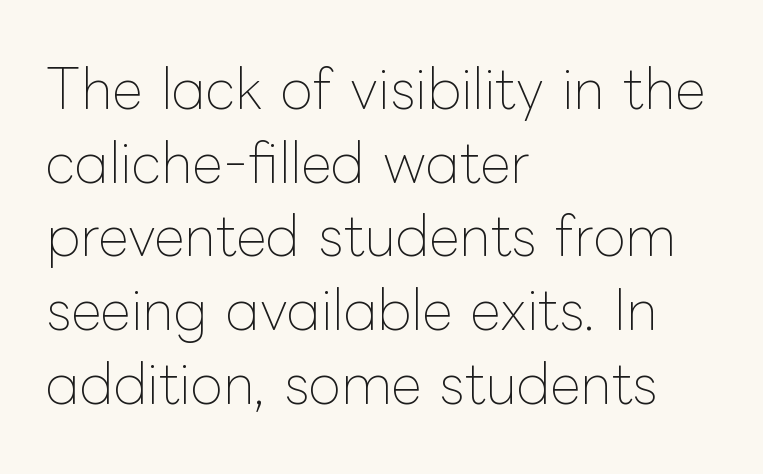
{"italic": "no", "bold": "no", "weight": "thin", "width": "normal", "stroke_contrast": "low", "x_height": "medium", "monospaced": "no", "underline": "no", "align": "left", "line_spacing": "normal", "line_spacing_ratio": 1.39, "letter_spacing": "normal", "letter_spacing_em": 0.0, "glyph_px": 53}
